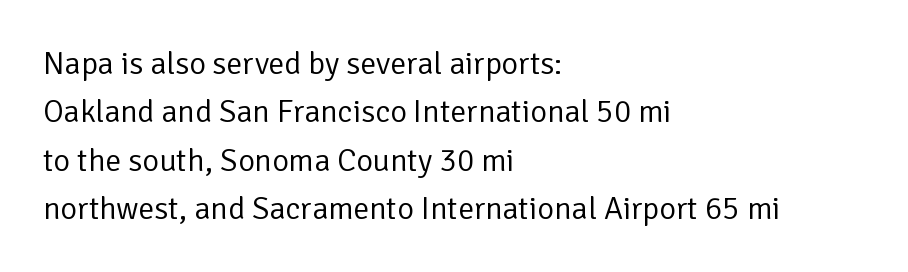
{"serif": "no", "italic": "no", "bold": "no", "weight": "regular", "width": "normal", "stroke_contrast": "low", "x_height": "medium", "monospaced": "no", "underline": "no", "align": "left", "line_spacing": "normal", "line_spacing_ratio": 1.51, "letter_spacing": "normal", "letter_spacing_em": 0.0, "glyph_px": 32}
